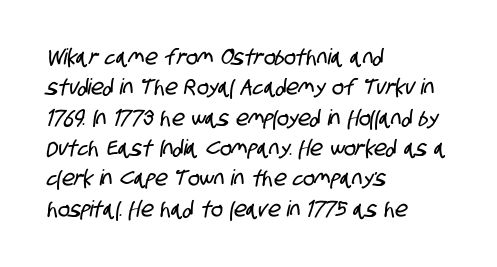
Anything drawn beneath the words? Only blank space. Inter-character spacing is left at the font's built-in metrics. Compared with a centered layout, this one pins lines to the left instead. Does the leading feel generous? No, just average.
